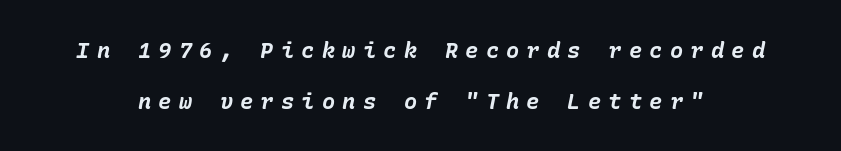
Posture: slanted. The space directly below the letters is spotless. Honestly, the letter spacing is so wide it's the main thing you notice. Set as a true bold cut, around the 700 mark. Regarding leading, the lines here are spaced well apart.
